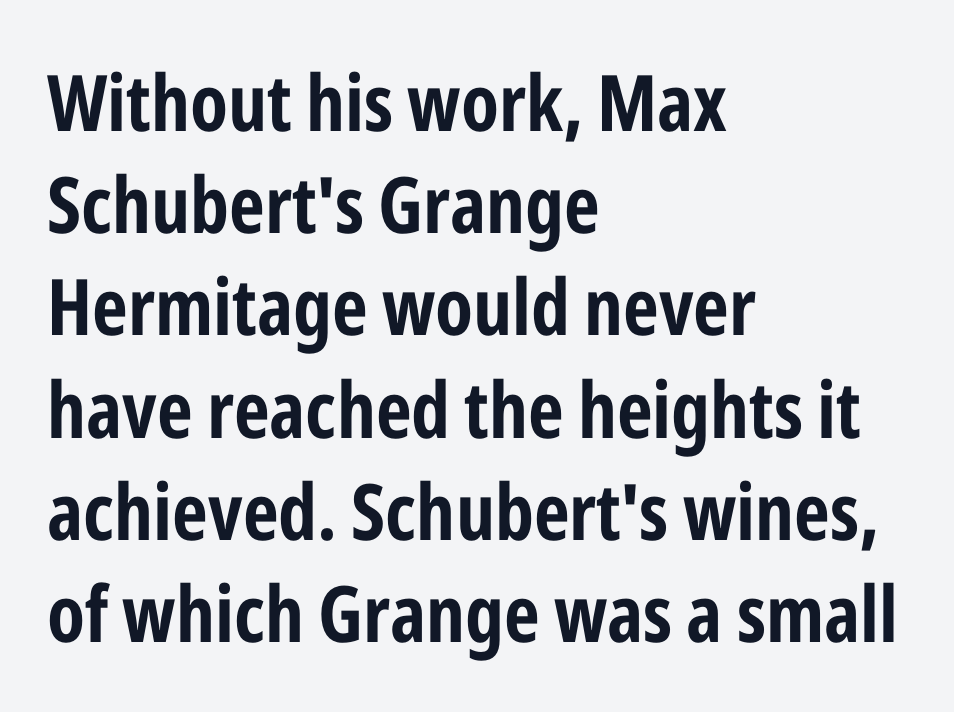
The image shows 78 px bold, condensed sans-serif type, upright; set left-aligned, normal line spacing (1.31x), normal letter spacing, not underlined; low stroke contrast and a medium x-height.
